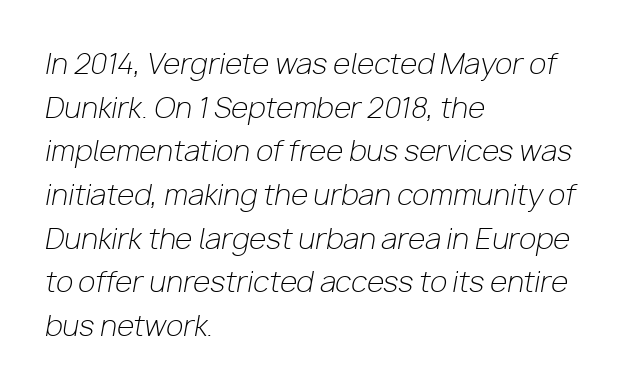
The glyphs look as if they've been sheared to an angle. Is this a fixed-width face? No — the glyphs have proportional, varying widths. Characters follow at the spacing the type designer built in. Lines of text with bare space underneath. No letter is thick-stroked: the sample isn't bold. Horizontal bands of white between lines are of average thickness.
